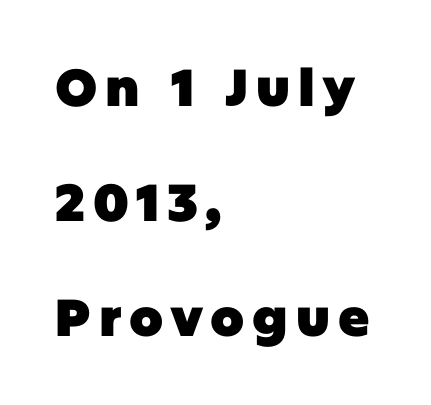
Casual observation: everything's shoved over to the left. Decoration check: the copy has no underline. Each letter keeps its own natural width here, so spacing adapts to shape. A roman cut, with each character standing at attention. Its strokes are broad and dark, the hallmark of bold type. You can tell from the bare stems that sans-serif type was used.
